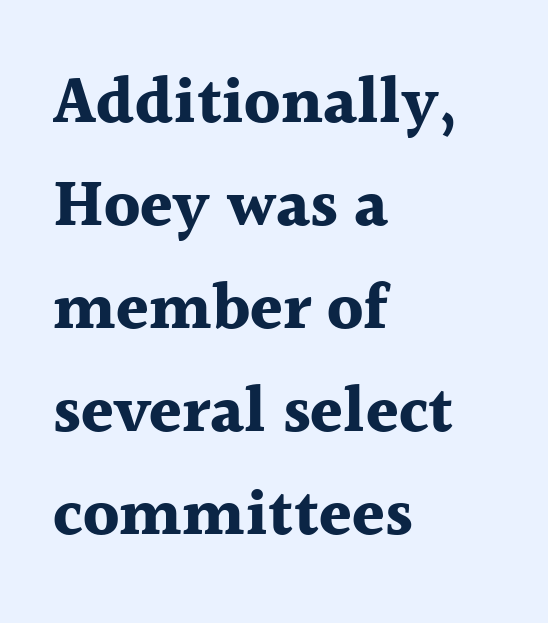
Q: Is the text bold? A: Yes.
Q: Is the text italic (slanted)? A: No, it is upright.
Q: Is the typeface a serif or a sans-serif typeface? A: Serif.
Q: Is the text underlined? A: No.
Q: How is the paragraph aligned? A: Left-aligned.
Q: Is the spacing between letters normal or unusually wide? A: Normal.
Q: Is the spacing between lines tight, normal or loose? A: Normal.
Q: Width (condensed, normal, or wide)? A: Normal.
Q: x-height? A: Medium.
Q: Monospaced? A: No.
